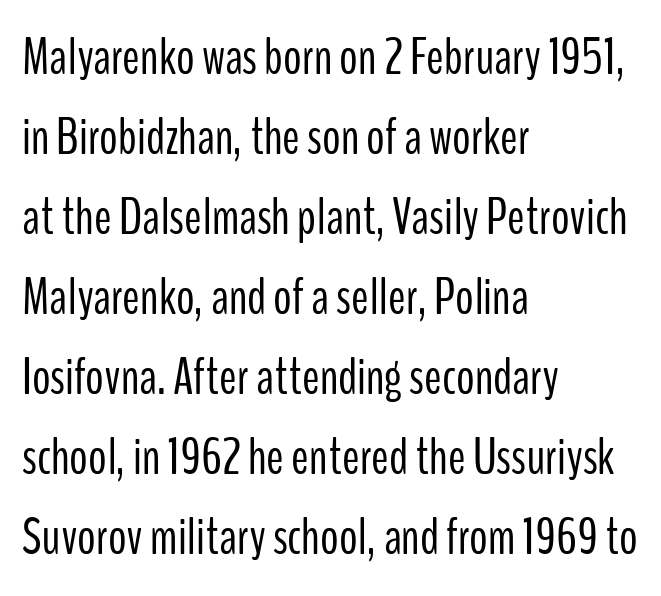
The image shows 52 px light, condensed sans-serif type, upright; set left-aligned, normal line spacing (1.54x), normal letter spacing, not underlined; low stroke contrast and a medium x-height.
